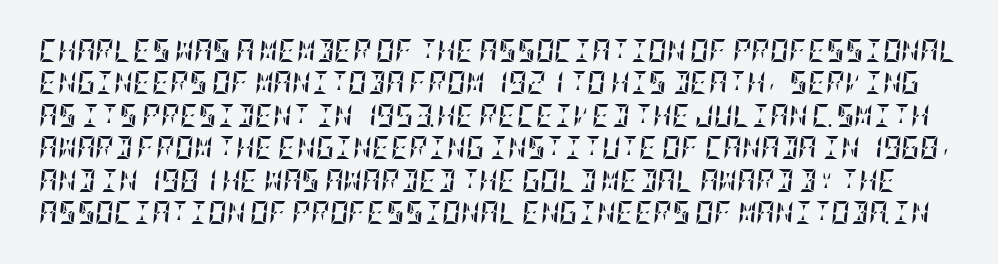
The image shows 23 px bold type, italic (leaning right); set normal line spacing (1.41x), normal letter spacing, not underlined.
